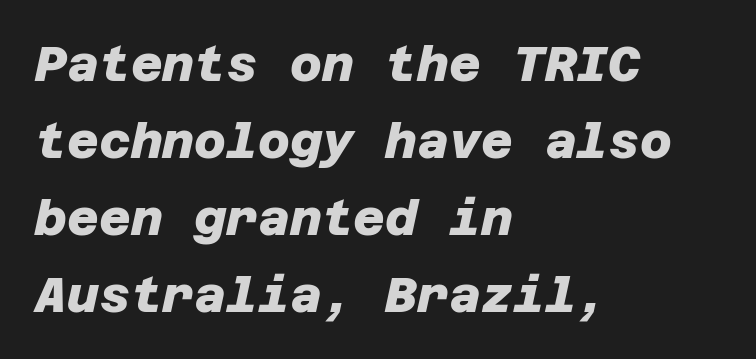
Q: Is the text bold? A: Yes.
Q: Is the typeface a serif or a sans-serif typeface? A: Sans-serif.
Q: Is the text underlined? A: No.
Q: How is the paragraph aligned? A: Left-aligned.
Q: Is the spacing between letters normal or unusually wide? A: Normal.
Q: Is the spacing between lines tight, normal or loose? A: Normal.
Q: Width (condensed, normal, or wide)? A: Normal.
Q: Stroke contrast? A: Low.
Q: x-height? A: Large.
